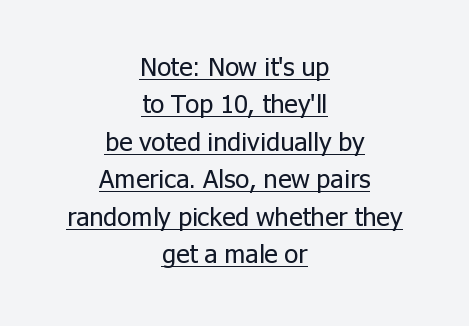
The image shows 26 px text type, upright; set centered, normal line spacing (1.44x), normal letter spacing, underlined.
